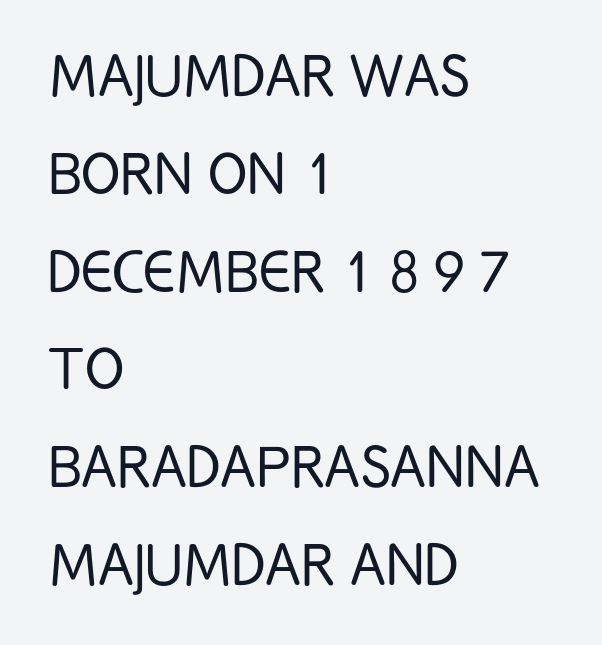
Vertical strokes here are truly vertical. Looks like regular typesetting: each glyph gets only the width it needs. The typeface chosen for these lines omits serifs. Each line starts at the same left margin while the right side varies.
